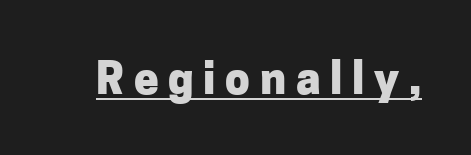
The image shows 44 px heavy sans-serif type, upright; set unusually wide letter spacing (+0.22 em), underlined; low stroke contrast and a medium x-height.
